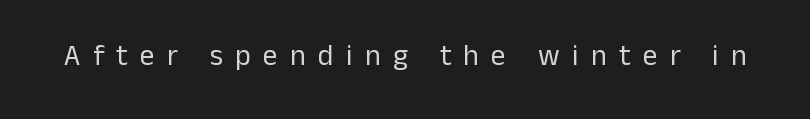
{"serif": "no", "italic": "no", "bold": "no", "weight": "regular", "width": "normal", "stroke_contrast": "low", "x_height": "medium", "monospaced": "no", "underline": "no", "letter_spacing": "wide", "letter_spacing_em": 0.43, "glyph_px": 29}
